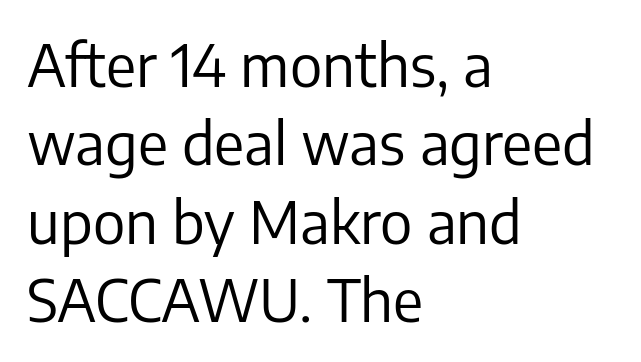
Q: Is the text bold? A: No.
Q: Is the text italic (slanted)? A: No, it is upright.
Q: Is the typeface a serif or a sans-serif typeface? A: Sans-serif.
Q: Is the text underlined? A: No.
Q: How is the paragraph aligned? A: Left-aligned.
Q: Is the spacing between letters normal or unusually wide? A: Normal.
Q: Is the spacing between lines tight, normal or loose? A: Normal.
Q: Width (condensed, normal, or wide)? A: Normal.
Q: Stroke contrast? A: Low.
Q: x-height? A: Medium.
Q: Monospaced? A: No.
